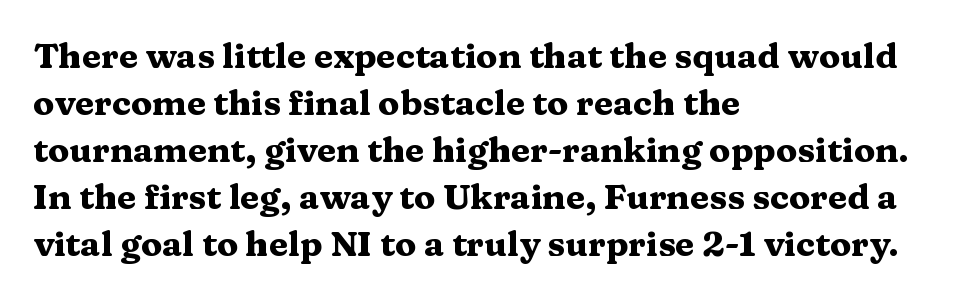
{"serif": "yes", "italic": "no", "bold": "yes", "weight": "heavy", "width": "wide", "stroke_contrast": "medium", "x_height": "medium", "monospaced": "no", "underline": "no", "align": "left", "line_spacing": "normal", "line_spacing_ratio": 1.34, "letter_spacing": "normal", "letter_spacing_em": 0.0, "glyph_px": 35}
